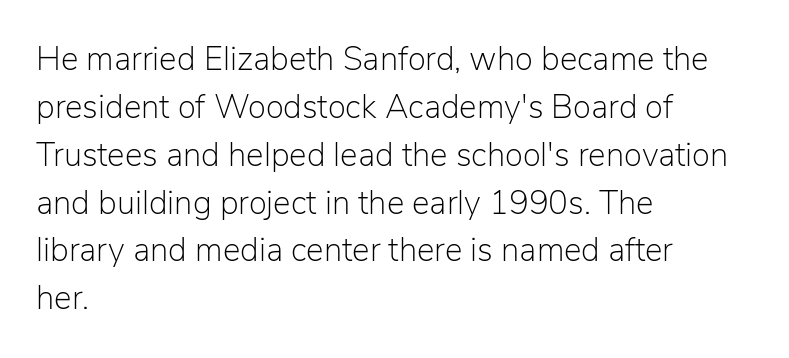
Q: Is the text bold? A: No.
Q: Is the text italic (slanted)? A: No, it is upright.
Q: Is the typeface a serif or a sans-serif typeface? A: Sans-serif.
Q: Is the text underlined? A: No.
Q: How is the paragraph aligned? A: Left-aligned.
Q: Is the spacing between letters normal or unusually wide? A: Normal.
Q: Is the spacing between lines tight, normal or loose? A: Normal.
Q: Width (condensed, normal, or wide)? A: Normal.
Q: Stroke contrast? A: Low.
Q: x-height? A: Medium.
Q: Monospaced? A: No.
